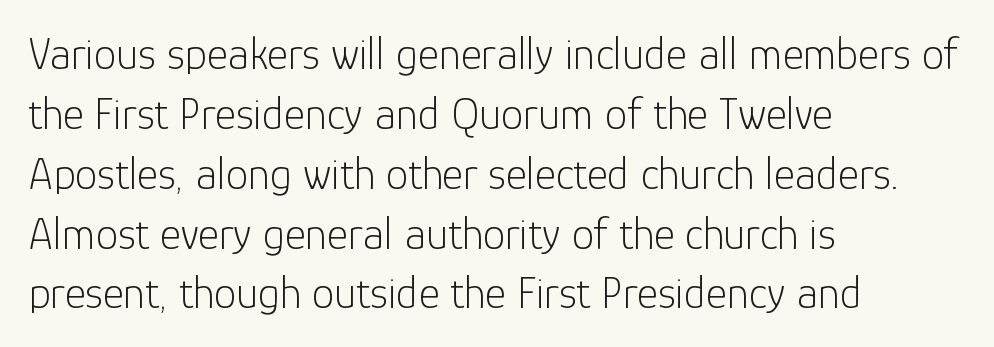
The image shows 45 px light sans-serif type, upright; set left-aligned, normal line spacing (1.33x), normal letter spacing, not underlined; low stroke contrast and a medium x-height.
